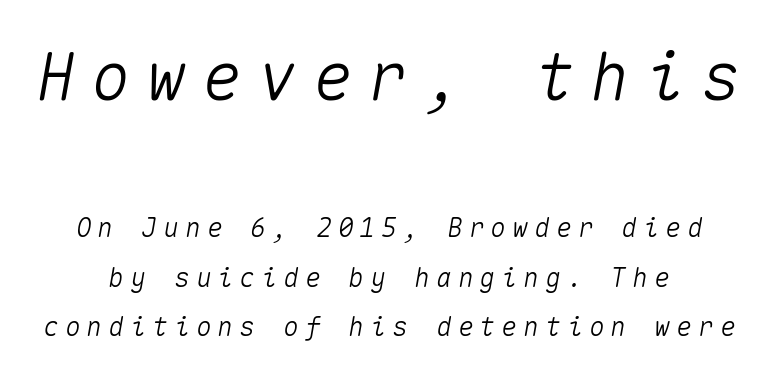
Q: Is the text italic (slanted)? A: Yes, it leans right by about 10 degrees.
Q: Is the text underlined? A: No.
Q: How is the paragraph aligned? A: Centered.
Q: Is the spacing between letters normal or unusually wide? A: Unusually wide.
Q: Is the spacing between lines tight, normal or loose? A: Loose.
Q: Which block of text is set in a larger size, the first (top) or the second (bottom)? A: The first (top) one.
Q: Width (condensed, normal, or wide)? A: Normal.
Q: Stroke contrast? A: Medium.
Q: x-height? A: Medium.
Q: Monospaced? A: Yes.
